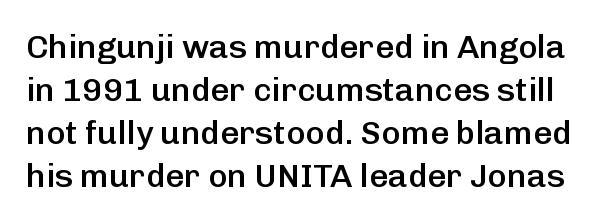
Q: Is the text bold? A: Semi-bold.
Q: Is the text italic (slanted)? A: No, it is upright.
Q: Is the typeface a serif or a sans-serif typeface? A: Sans-serif.
Q: Is the text underlined? A: No.
Q: Is the spacing between letters normal or unusually wide? A: Normal.
Q: Is the spacing between lines tight, normal or loose? A: Normal.
Q: Width (condensed, normal, or wide)? A: Normal.
Q: Stroke contrast? A: Low.
Q: x-height? A: Medium.
Q: Monospaced? A: No.
